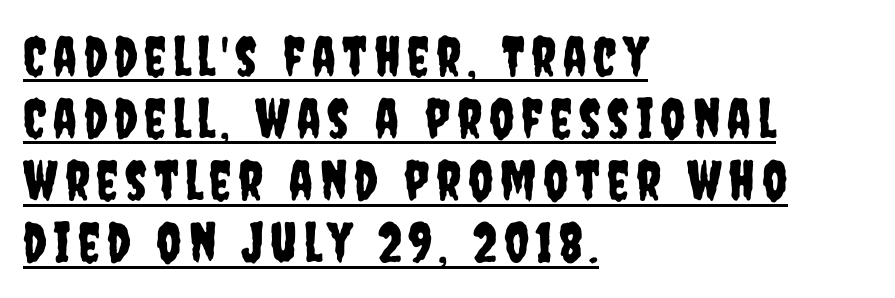
The image shows 55 px condensed sans-serif type, upright; set left-aligned, tight line spacing (1.13x), underlined; low stroke contrast and a large x-height.
